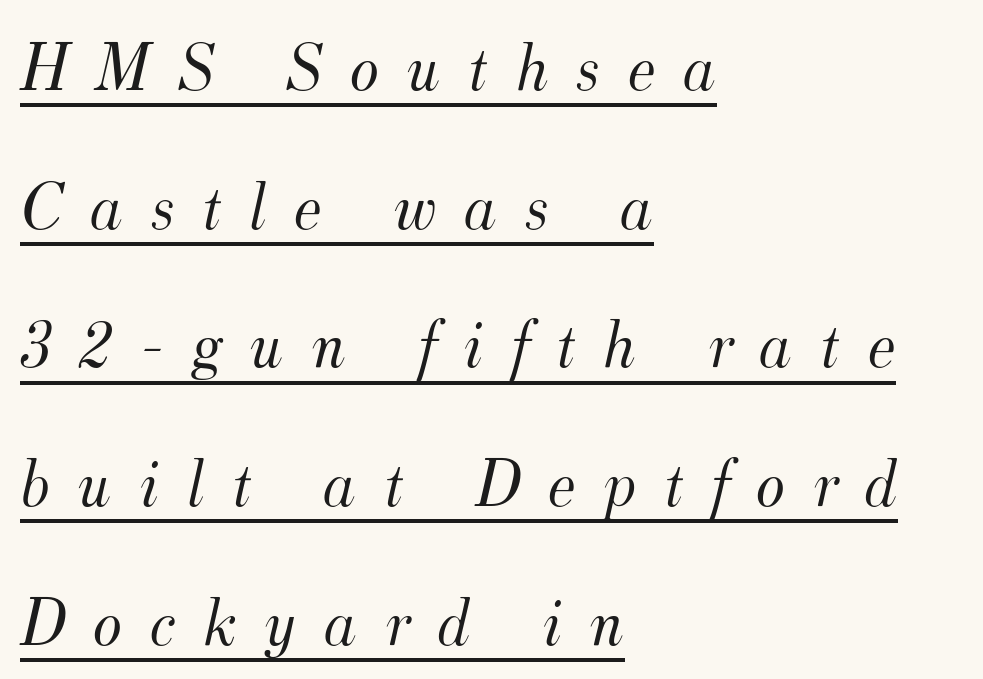
The face used here is proportionally spaced, like ordinary book or web type. Counters stay open thanks to moderate or lighter strokes. Horizontally, the lines are justified to the leading edge only. This block would shrink considerably if given ordinary leading; it's expanded now. Observe the wide spacing: letters keep a clear distance from each other.
